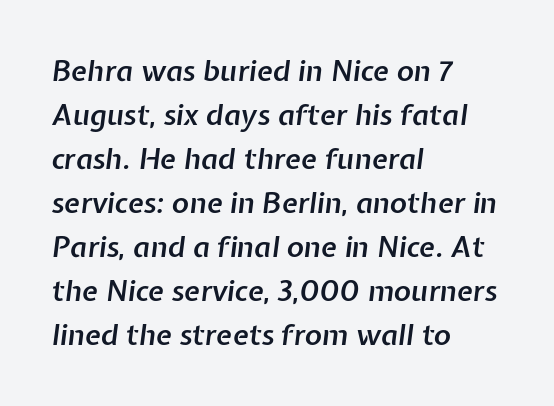
The image shows 29 px semibold type, italic (leaning right); set left-aligned, normal line spacing (1.52x), normal letter spacing, not underlined; low stroke contrast and a medium x-height.
